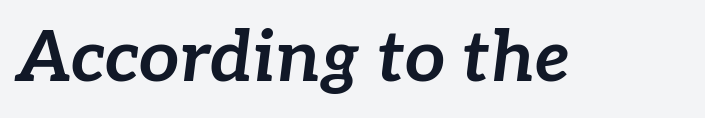
The whole block is typeset with a tilt. No extra tracking has been applied to these lines. The passage shown is emphatically bold. Descenders are the only things crossing below the line. The rendering uses natural spacing where letterforms have individual widths.
